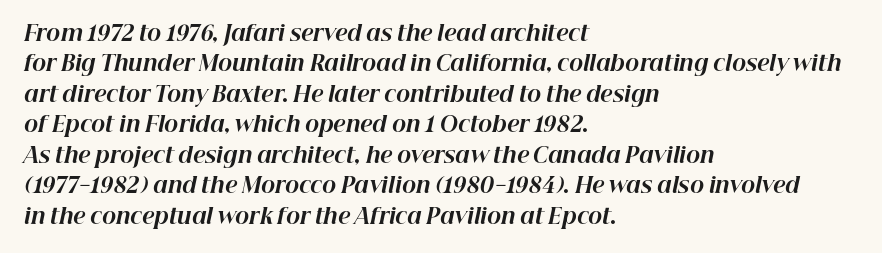
The type is set solid horizontally, with unmodified tracking. Plenty of ink on the page — the face is bold. Plain, unruled lines of type. The line-height multiplier appears to be the usual default. Observe the lean: these are italic letterforms. Layout note: lines flush left.
